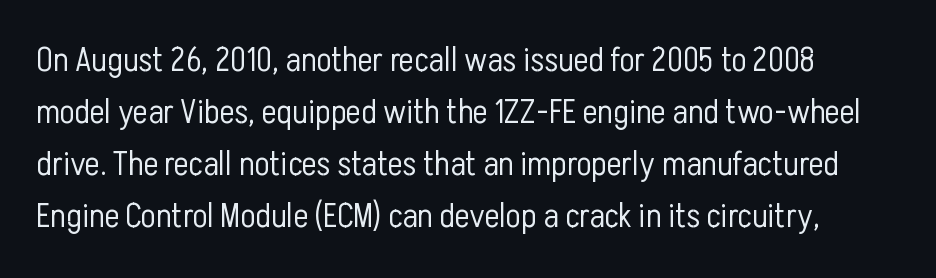
{"serif": "no", "italic": "no", "bold": "no", "weight": "light", "width": "condensed", "stroke_contrast": "low", "x_height": "medium", "monospaced": "no", "underline": "no", "line_spacing": "normal", "line_spacing_ratio": 1.49, "letter_spacing": "normal", "letter_spacing_em": 0.0, "glyph_px": 35}
